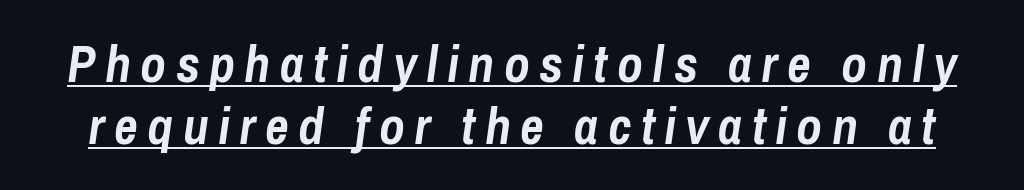
An italicized treatment has been applied to the whole sample. Caption: bold face, heavy strokes. Note the varied advance widths — an 'i' is clearly narrower than an 'm'. Caption: lettering with a line underneath.
